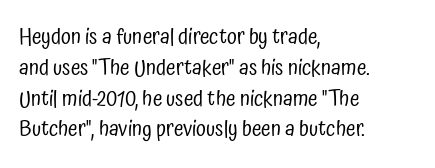
{"italic": "no", "bold": "no", "underline": "no", "align": "left", "line_spacing": "normal", "line_spacing_ratio": 1.4, "letter_spacing": "normal", "letter_spacing_em": 0.0, "glyph_px": 22}
